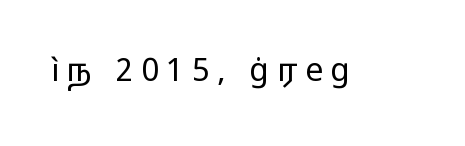
Letterform terminals end flat and unadorned throughout the passage. Spacing between characters has been opened up far beyond the box default. Each letter keeps its own natural width here, so spacing adapts to shape. Weight: in the light-to-regular range. The specimen reads as upright at a glance.
